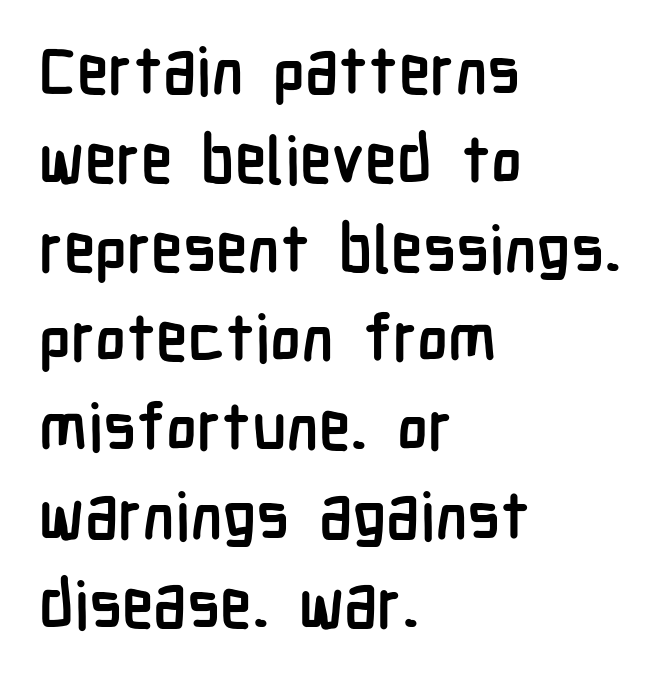
Q: Is the text bold? A: Yes.
Q: Is the text italic (slanted)? A: No, it is upright.
Q: Is the typeface a serif or a sans-serif typeface? A: Sans-serif.
Q: Is the text underlined? A: No.
Q: How is the paragraph aligned? A: Left-aligned.
Q: Is the spacing between letters normal or unusually wide? A: Normal.
Q: Is the spacing between lines tight, normal or loose? A: Normal.
Q: Width (condensed, normal, or wide)? A: Condensed.
Q: Stroke contrast? A: Low.
Q: x-height? A: Medium.
Q: Monospaced? A: No.
